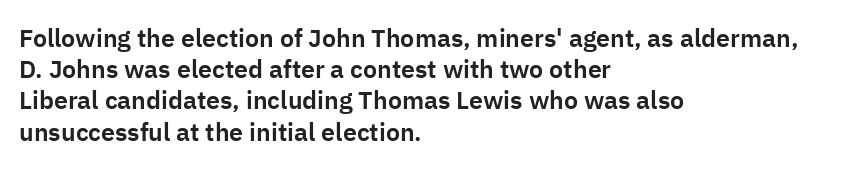
The image shows 25 px text type, upright; set left-aligned, normal line spacing (1.25x), normal letter spacing, not underlined.
